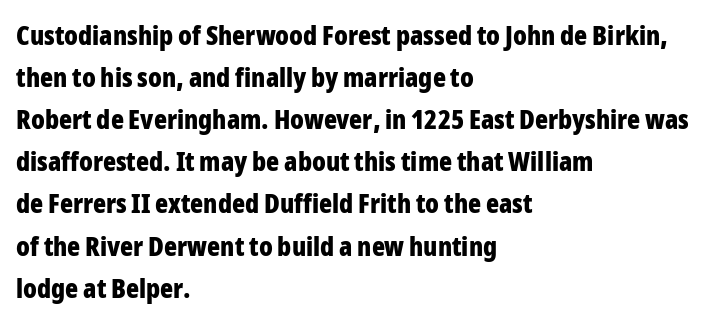
Nothing unusual about the tracking: characters are spaced as the font intends. Layout note: lines flush left. Does the lettering tilt? It doesn't — this is upright. The characters look thick and weighty, a clear bold. If you measured baseline to baseline, you'd find a middling distance. Underlining? Definitely not there.
